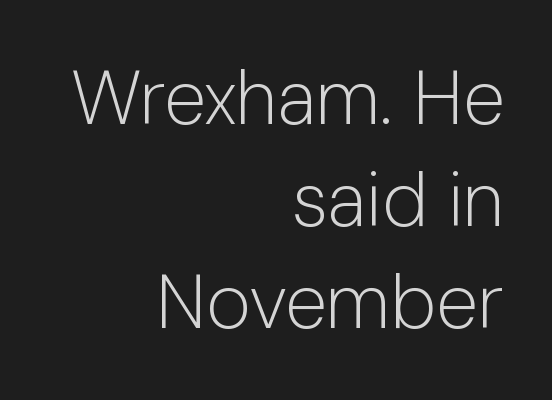
Q: Is the text bold? A: No.
Q: Is the text italic (slanted)? A: No, it is upright.
Q: Is the typeface a serif or a sans-serif typeface? A: Sans-serif.
Q: Is the text underlined? A: No.
Q: How is the paragraph aligned? A: Right-aligned.
Q: Is the spacing between letters normal or unusually wide? A: Normal.
Q: Is the spacing between lines tight, normal or loose? A: Normal.
Q: Width (condensed, normal, or wide)? A: Normal.
Q: Stroke contrast? A: Low.
Q: x-height? A: Medium.
Q: Monospaced? A: No.
